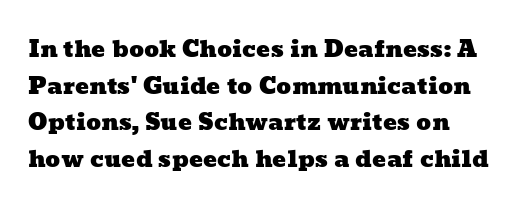
Check the space under the baseline: it is left empty. Leading: standard. The letters sit at their default tracking, neither squeezed nor spread.
